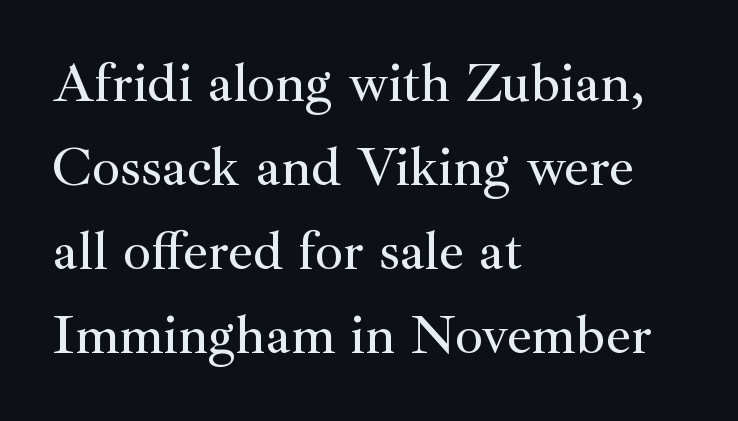
{"serif": "yes", "italic": "no", "width": "normal", "stroke_contrast": "medium", "x_height": "small", "monospaced": "no", "underline": "no", "align": "left", "line_spacing": "normal", "line_spacing_ratio": 1.53, "letter_spacing": "normal", "letter_spacing_em": 0.0, "glyph_px": 55}
